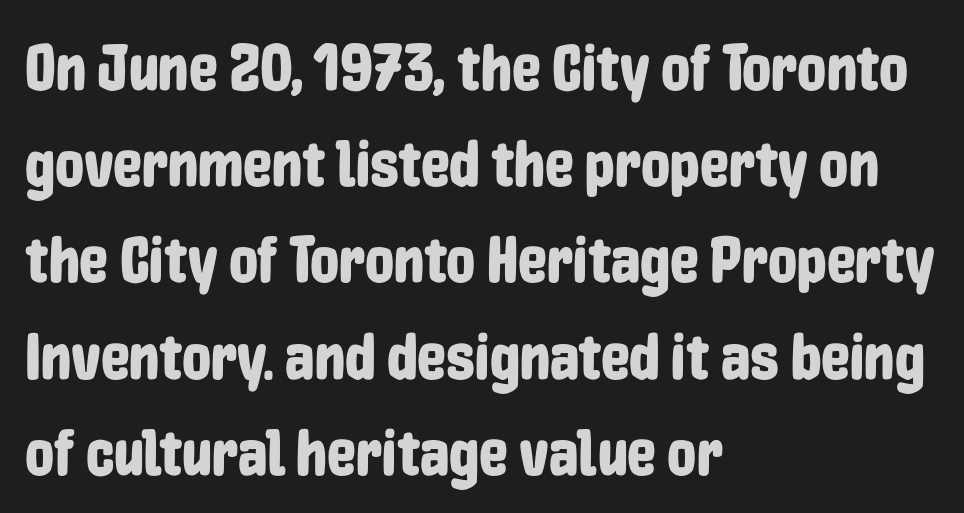
The line-height multiplier appears to be the usual default. Think of a printed novel: that variable character pitch is what you see here. Descenders are the only things crossing below the line. In terms of letterform style, serifs are entirely absent.
